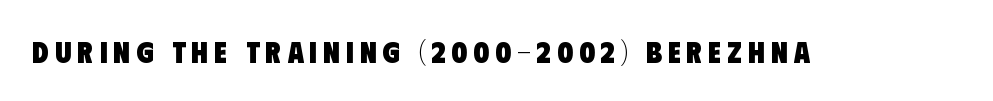
{"serif": "no", "bold": "yes", "weight": "heavy", "width": "condensed", "stroke_contrast": "low", "x_height": "large", "monospaced": "no", "underline": "no", "letter_spacing": "wide", "letter_spacing_em": 0.2, "glyph_px": 30}
